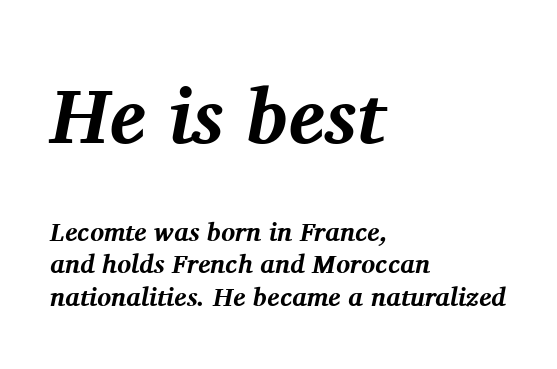
{"serif": "yes", "italic": "yes", "lean": "right", "slant_degrees": 11, "bold": "yes", "weight": "bold", "width": "normal", "stroke_contrast": "medium", "x_height": "medium", "monospaced": "no", "underline": "no", "align": "left", "line_spacing": "normal", "line_spacing_ratio": 1.26, "letter_spacing": "normal", "letter_spacing_em": 0.0, "larger_block": "first", "size_ratio": 2.96, "glyph_px": 77}
